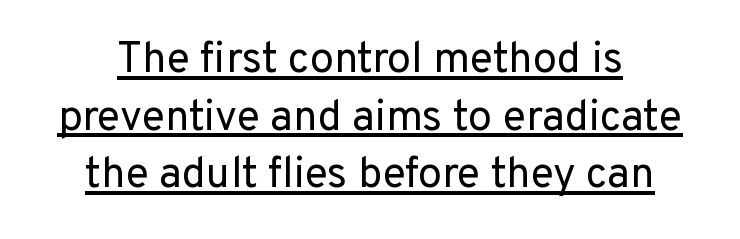
Q: Is the text bold? A: No.
Q: Is the text italic (slanted)? A: No, it is upright.
Q: Is the typeface a serif or a sans-serif typeface? A: Sans-serif.
Q: Is the text underlined? A: Yes.
Q: How is the paragraph aligned? A: Centered.
Q: Is the spacing between letters normal or unusually wide? A: Normal.
Q: Is the spacing between lines tight, normal or loose? A: Normal.
Q: Width (condensed, normal, or wide)? A: Normal.
Q: Stroke contrast? A: Low.
Q: x-height? A: Medium.
Q: Monospaced? A: No.
